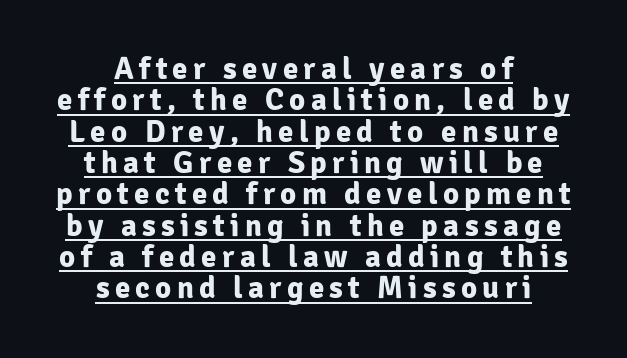
The image shows 31 px bold sans-serif type, upright; set centered, tight line spacing (1.01x), underlined; low stroke contrast and a medium x-height.
